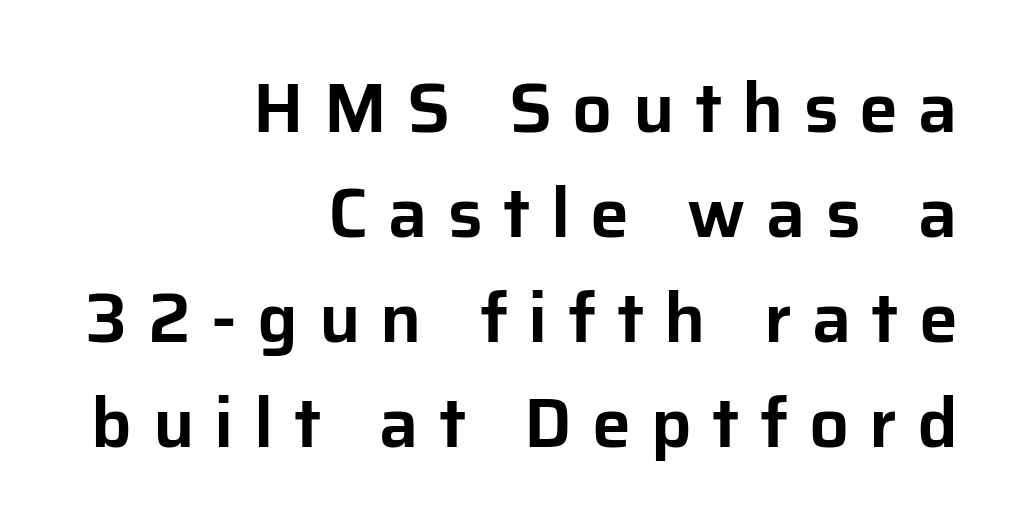
Q: Is the text italic (slanted)? A: No, it is upright.
Q: Is the typeface a serif or a sans-serif typeface? A: Sans-serif.
Q: Is the text underlined? A: No.
Q: How is the paragraph aligned? A: Right-aligned.
Q: Is the spacing between letters normal or unusually wide? A: Unusually wide.
Q: Is the spacing between lines tight, normal or loose? A: Normal.
Q: Width (condensed, normal, or wide)? A: Normal.
Q: Stroke contrast? A: Low.
Q: x-height? A: Medium.
Q: Monospaced? A: No.
